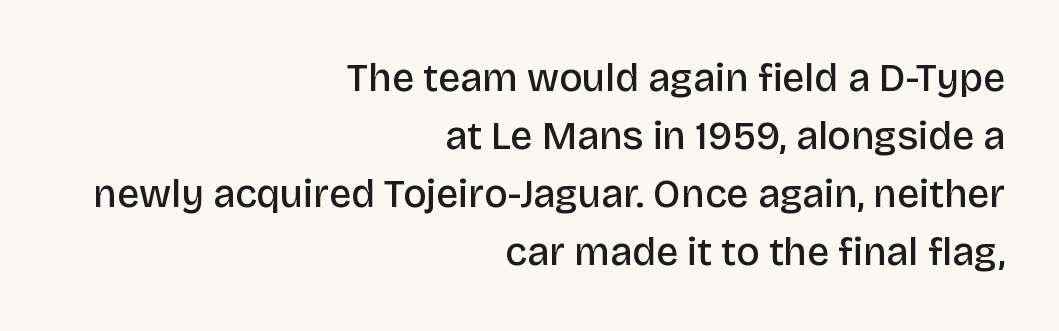
Q: Is the text bold? A: Semi-bold.
Q: Is the text italic (slanted)? A: No, it is upright.
Q: Is the typeface a serif or a sans-serif typeface? A: Sans-serif.
Q: Is the text underlined? A: No.
Q: How is the paragraph aligned? A: Right-aligned.
Q: Is the spacing between letters normal or unusually wide? A: Normal.
Q: Is the spacing between lines tight, normal or loose? A: Normal.
Q: Width (condensed, normal, or wide)? A: Normal.
Q: Stroke contrast? A: Low.
Q: x-height? A: Large.
Q: Monospaced? A: No.
